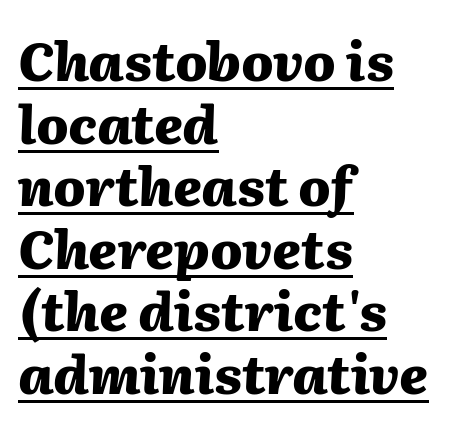
{"italic": "yes", "lean": "right", "slant_degrees": 2, "bold": "yes", "weight": "heavy", "width": "normal", "stroke_contrast": "medium", "x_height": "medium", "monospaced": "no", "underline": "yes", "align": "left", "line_spacing_ratio": 1.18, "letter_spacing": "normal", "letter_spacing_em": 0.0, "glyph_px": 53}
